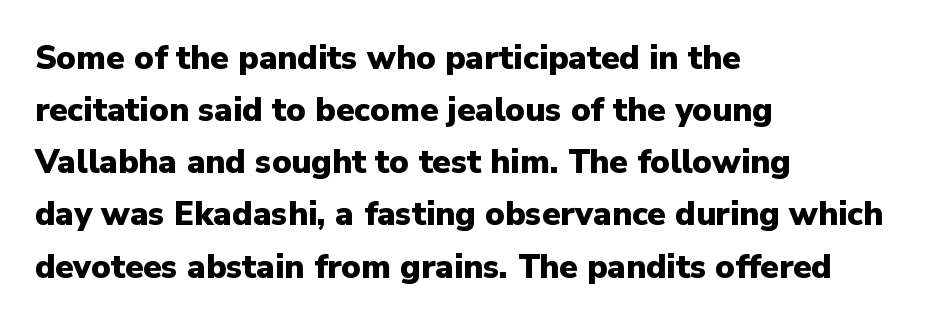
{"serif": "no", "italic": "no", "bold": "yes", "weight": "heavy", "width": "normal", "stroke_contrast": "low", "x_height": "medium", "monospaced": "no", "underline": "no", "align": "left", "line_spacing": "normal", "line_spacing_ratio": 1.58, "letter_spacing": "normal", "letter_spacing_em": 0.0, "glyph_px": 33}
